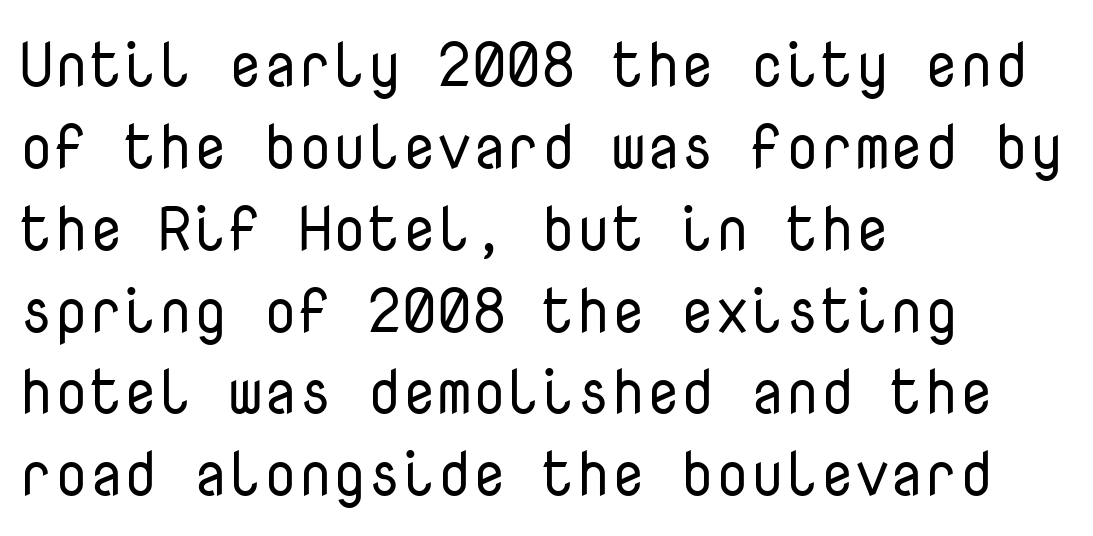
The face used here is a sans, in the tradition of grotesques and geometrics. This rendering uses left alignment, leaving the right contour irregular. The typeface has the unassuming heft of standard copy or less. The zone under the glyphs is completely vacant. Students, note that the glyphs here touch the page at normal intervals. You could count columns in this text — the font is strictly monospaced.
